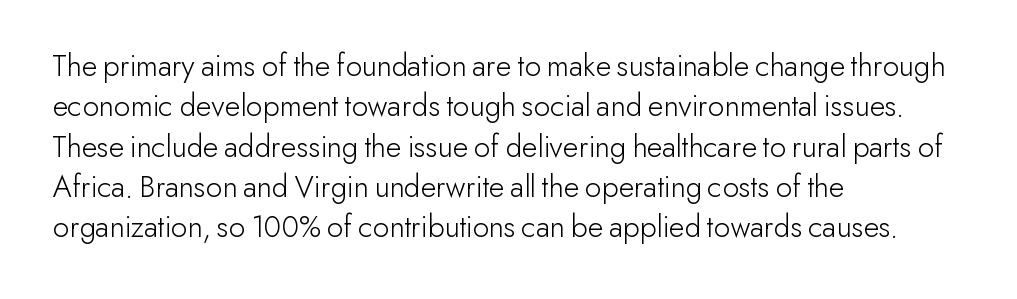
{"serif": "no", "italic": "no", "bold": "no", "weight": "light", "width": "normal", "stroke_contrast": "low", "x_height": "small", "monospaced": "no", "underline": "no", "align": "left", "line_spacing": "normal", "line_spacing_ratio": 1.26, "letter_spacing": "normal", "letter_spacing_em": 0.0, "glyph_px": 32}
